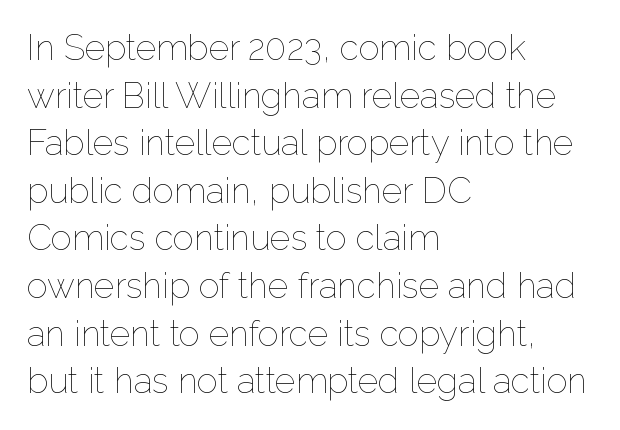
{"italic": "no", "bold": "no", "weight": "thin", "width": "normal", "stroke_contrast": "low", "x_height": "medium", "monospaced": "no", "underline": "no", "align": "left", "line_spacing": "normal", "line_spacing_ratio": 1.36, "letter_spacing": "normal", "letter_spacing_em": 0.0, "glyph_px": 35}
